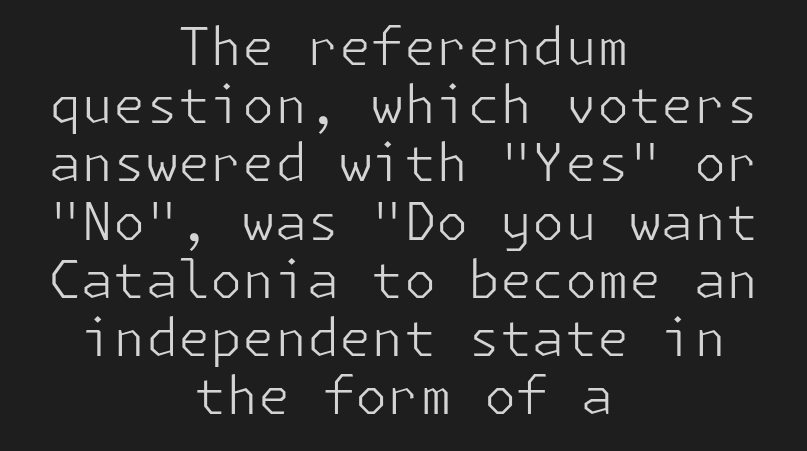
{"serif": "no", "italic": "no", "bold": "no", "weight": "light", "width": "normal", "stroke_contrast": "low", "x_height": "medium", "underline": "no", "align": "center", "line_spacing": "tight", "line_spacing_ratio": 1.12, "letter_spacing": "normal", "letter_spacing_em": 0.0, "glyph_px": 52}
